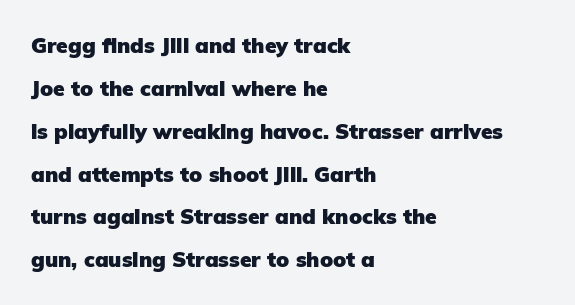
Q: Is the text bold? A: Yes.
Q: Is the text italic (slanted)? A: No, it is upright.
Q: Is the text underlined? A: No.
Q: How is the paragraph aligned? A: Left-aligned.
Q: Is the spacing between letters normal or unusually wide? A: Normal.
Q: Is the spacing between lines tight, normal or loose? A: Loose.
